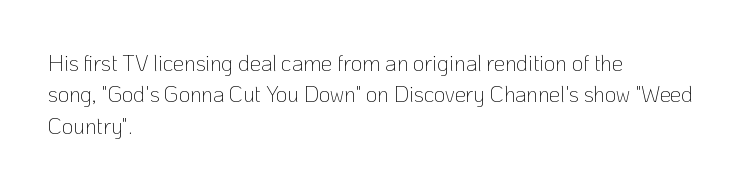
Q: Is the text bold? A: No.
Q: Is the text italic (slanted)? A: No, it is upright.
Q: Is the text underlined? A: No.
Q: How is the paragraph aligned? A: Left-aligned.
Q: Is the spacing between letters normal or unusually wide? A: Normal.
Q: Is the spacing between lines tight, normal or loose? A: Normal.
